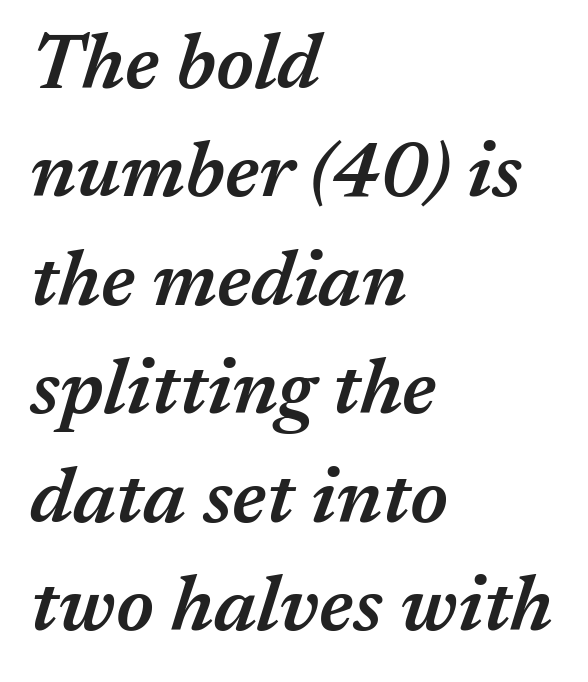
Summary of weight: moderately heavy, a semibold. Spacing between characters is what you'd get straight out of the box. The specimen omits any rule beneath the text block's lines. Horizontal bands of white between lines are of average thickness. The letters advance in unequal steps, a hallmark of proportional type.
